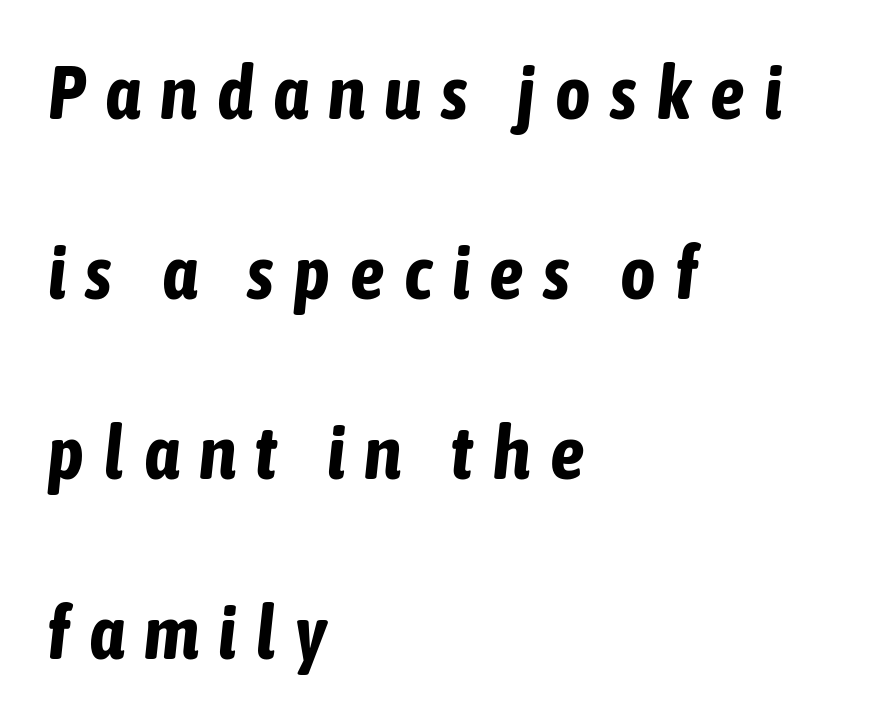
{"italic": "yes", "lean": "right", "slant_degrees": 6, "bold": "yes", "weight": "bold", "width": "condensed", "stroke_contrast": "low", "x_height": "medium", "monospaced": "no", "underline": "no", "align": "left", "line_spacing": "loose", "line_spacing_ratio": 2.37, "letter_spacing": "wide", "letter_spacing_em": 0.26, "glyph_px": 76}
